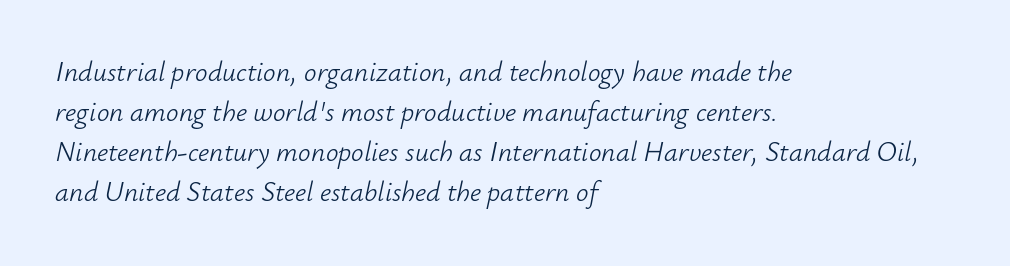
Q: Is the text bold? A: No.
Q: Is the text italic (slanted)? A: Yes, it leans right by about 12 degrees.
Q: Is the text underlined? A: No.
Q: How is the paragraph aligned? A: Left-aligned.
Q: Is the spacing between letters normal or unusually wide? A: Normal.
Q: Is the spacing between lines tight, normal or loose? A: Normal.
Q: Width (condensed, normal, or wide)? A: Normal.
Q: Stroke contrast? A: Low.
Q: x-height? A: Small.
Q: Monospaced? A: No.
